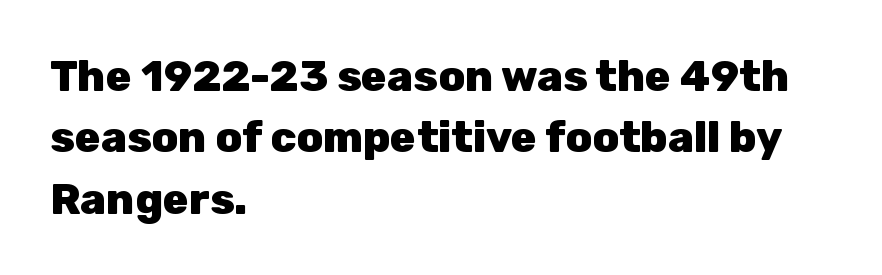
Q: Is the text bold? A: Yes.
Q: Is the text italic (slanted)? A: No, it is upright.
Q: Is the typeface a serif or a sans-serif typeface? A: Sans-serif.
Q: Is the text underlined? A: No.
Q: How is the paragraph aligned? A: Left-aligned.
Q: Is the spacing between letters normal or unusually wide? A: Normal.
Q: Is the spacing between lines tight, normal or loose? A: Normal.
Q: Width (condensed, normal, or wide)? A: Normal.
Q: Stroke contrast? A: Low.
Q: x-height? A: Medium.
Q: Monospaced? A: No.
